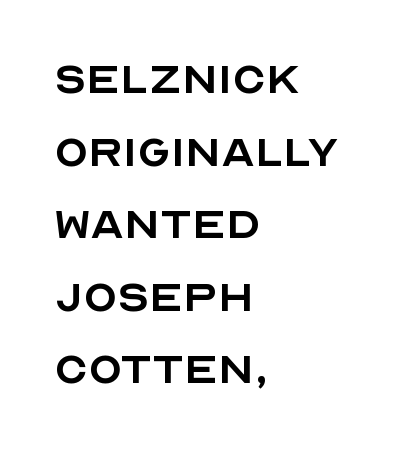
Nobody drew a line under any word here. The rendering keeps characters at their native spacing. Upright lettering throughout. Every row of glyphs begins at an identical x-position on the left.
